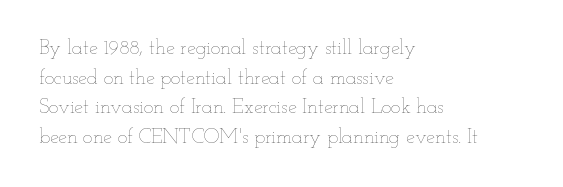
Q: Is the text bold? A: No.
Q: Is the text italic (slanted)? A: No, it is upright.
Q: Is the text underlined? A: No.
Q: How is the paragraph aligned? A: Left-aligned.
Q: Is the spacing between letters normal or unusually wide? A: Normal.
Q: Is the spacing between lines tight, normal or loose? A: Normal.
